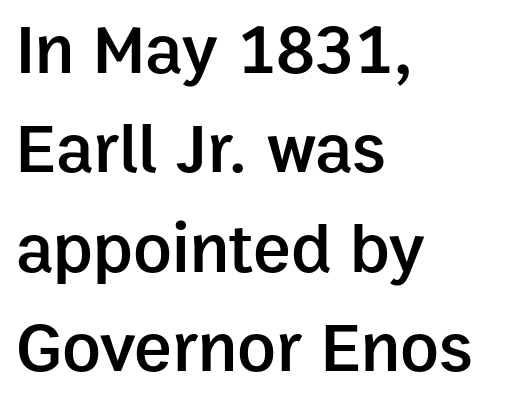
Q: Is the text bold? A: Semi-bold.
Q: Is the text italic (slanted)? A: No, it is upright.
Q: Is the typeface a serif or a sans-serif typeface? A: Sans-serif.
Q: Is the text underlined? A: No.
Q: How is the paragraph aligned? A: Left-aligned.
Q: Is the spacing between letters normal or unusually wide? A: Normal.
Q: Is the spacing between lines tight, normal or loose? A: Normal.
Q: Width (condensed, normal, or wide)? A: Normal.
Q: Stroke contrast? A: Low.
Q: x-height? A: Medium.
Q: Monospaced? A: No.
